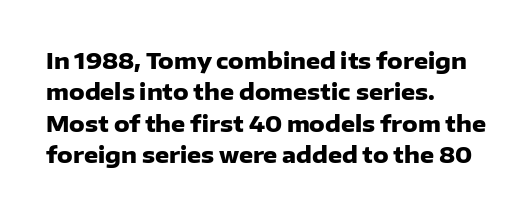
The image shows 22 px bold type, upright; set left-aligned, normal line spacing (1.43x), normal letter spacing, not underlined.
